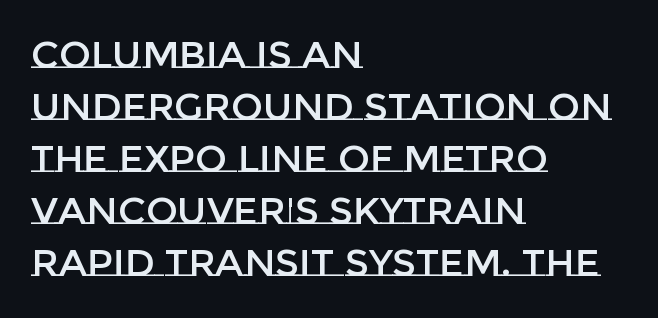
{"italic": "no", "width": "normal", "stroke_contrast": "low", "x_height": "large", "monospaced": "no", "underline": "no", "align": "left", "line_spacing": "normal", "line_spacing_ratio": 1.37, "letter_spacing": "normal", "letter_spacing_em": 0.0, "glyph_px": 38}
